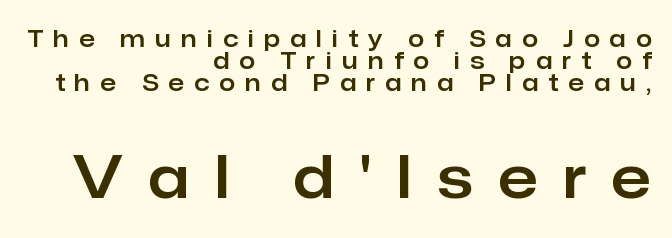
In terms of posture, this sample is upright. In terms of letterspacing, this is a distinctly airy, spread setting. Each line ends at the same right margin while the left side varies. To sum up the face: it is a sans, with no serifs. Bigger letters appear in the bottom chunk; the top chunk is reduced.
